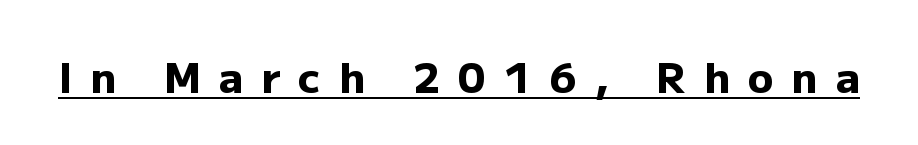
{"serif": "no", "italic": "no", "bold": "yes", "weight": "heavy", "width": "normal", "stroke_contrast": "low", "x_height": "medium", "monospaced": "no", "underline": "yes", "letter_spacing": "wide", "letter_spacing_em": 0.43, "glyph_px": 42}
